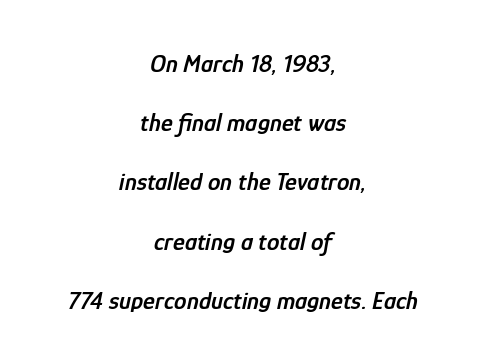
The baseline area is clear. Horizontally, the lines are justified to the midpoint only. The characters look somewhat weighty, a semibold short of true bold. The passage shown has conventional tracking throughout. Each new line begins a long way beneath the previous one.
